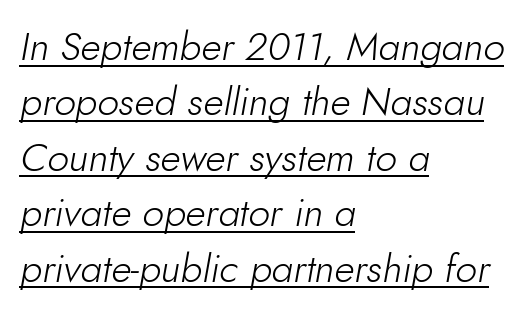
{"italic": "yes", "lean": "right", "slant_degrees": 10, "bold": "no", "weight": "light", "width": "normal", "stroke_contrast": "low", "x_height": "small", "monospaced": "no", "underline": "yes", "align": "left", "line_spacing": "normal", "line_spacing_ratio": 1.42, "letter_spacing": "normal", "letter_spacing_em": 0.0, "glyph_px": 39}
